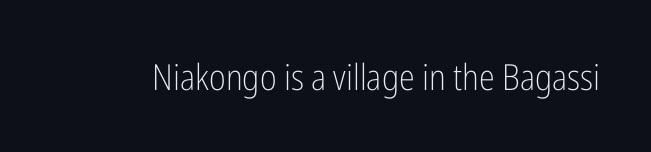
{"serif": "no", "italic": "no", "bold": "no", "weight": "light", "width": "condensed", "stroke_contrast": "low", "x_height": "medium", "monospaced": "no", "underline": "no", "letter_spacing": "normal", "letter_spacing_em": 0.0, "glyph_px": 36}
